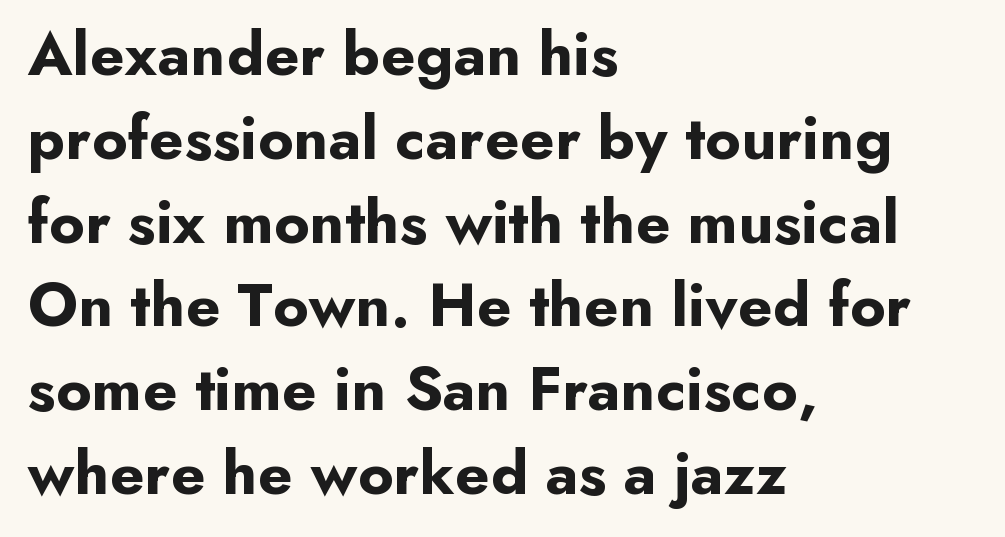
Do the letters lean? They stand straight. The rows are spaced the way most documents space them. Looks like regular typesetting: each glyph gets only the width it needs. Observe the ordinary spacing: letters are neighbours, not strangers.
